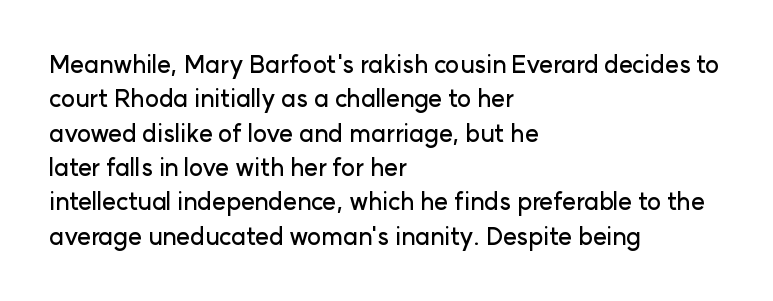
{"italic": "no", "underline": "no", "align": "left", "line_spacing": "normal", "line_spacing_ratio": 1.43, "letter_spacing": "normal", "letter_spacing_em": 0.0, "glyph_px": 24}
